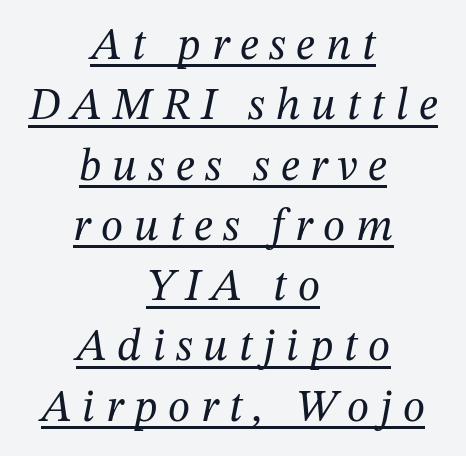
Varying glyph widths throughout — classic text-font behaviour. A student would call this center alignment; a typographer would say set centered. You can tell it's italic because the verticals aren't actually vertical. This sample carries an underscore along the baseline area. Compared with typical body copy, the letter spacing here is much looser. The font sits on the lighter half of the weight spectrum, regular included.
